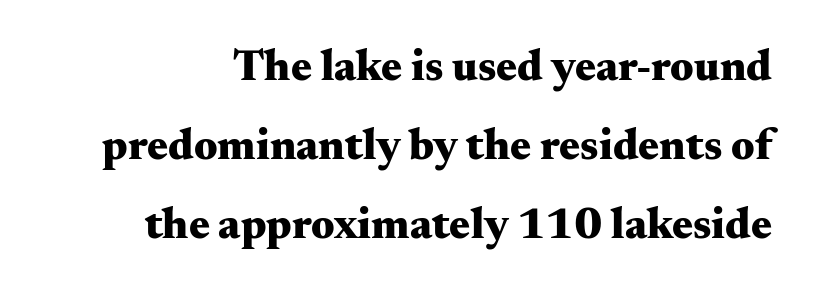
Q: Is the text bold? A: Yes.
Q: Is the text italic (slanted)? A: No, it is upright.
Q: Is the typeface a serif or a sans-serif typeface? A: Serif.
Q: Is the text underlined? A: No.
Q: Is the spacing between letters normal or unusually wide? A: Normal.
Q: Width (condensed, normal, or wide)? A: Wide.
Q: Stroke contrast? A: Medium.
Q: x-height? A: Small.
Q: Monospaced? A: No.
